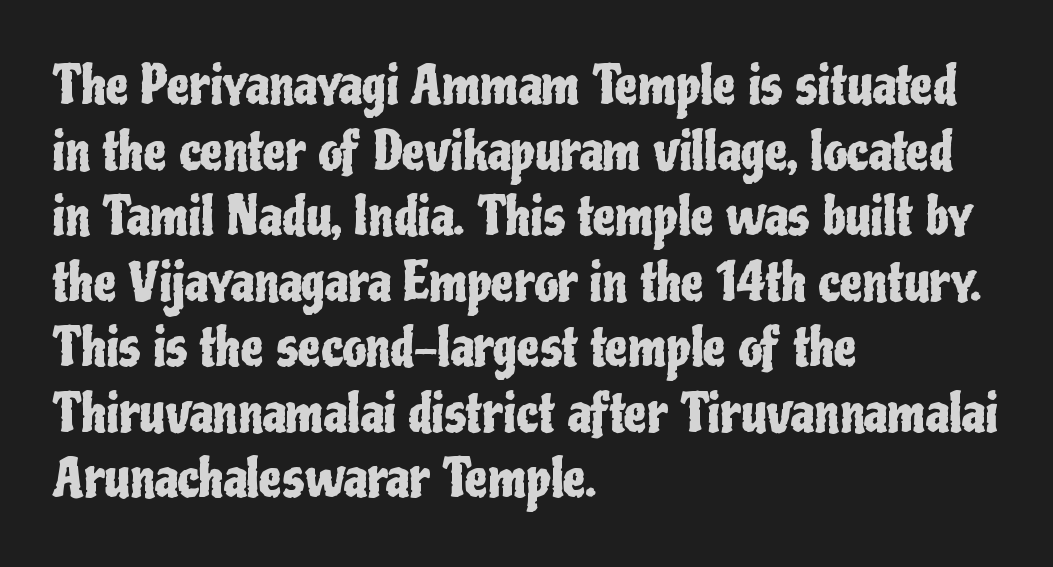
The image shows 52 px condensed sans-serif type, upright; set left-aligned, normal line spacing (1.26x), normal letter spacing, not underlined; low stroke contrast and a medium x-height.
